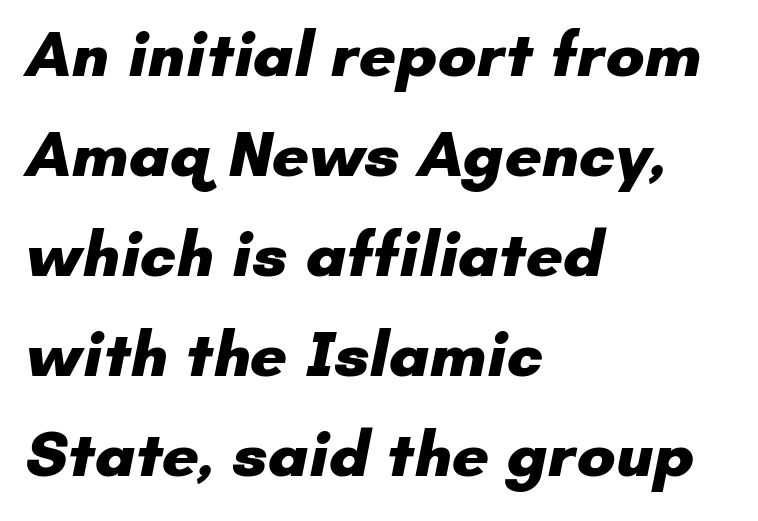
The image shows 65 px heavy sans-serif type; set left-aligned, normal line spacing (1.54x), normal letter spacing, not underlined; low stroke contrast and a small x-height.
